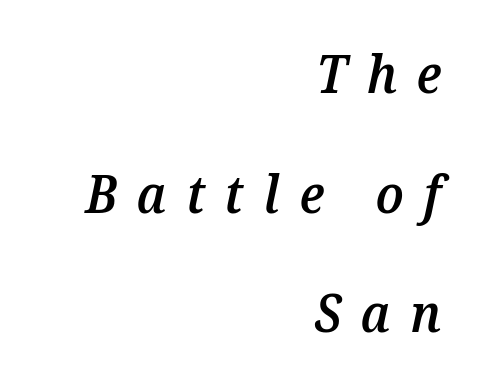
{"italic": "yes", "lean": "right", "slant_degrees": 12, "bold": "semi", "weight": "semibold", "width": "normal", "stroke_contrast": "medium", "x_height": "medium", "monospaced": "no", "underline": "no", "align": "right", "line_spacing": "loose", "line_spacing_ratio": 2.3, "letter_spacing": "wide", "letter_spacing_em": 0.38, "glyph_px": 52}
